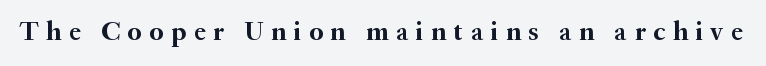
{"italic": "no", "bold": "yes", "underline": "no", "letter_spacing": "wide", "letter_spacing_em": 0.28, "glyph_px": 27}
